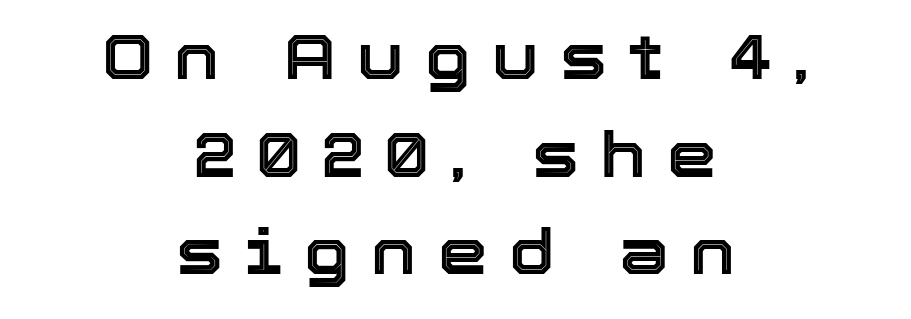
Does the lettering tilt? It doesn't — this is upright. This sample has the flowing, uneven cadence of proportional lettering. Honestly, the letter spacing is so wide it's the main thing you notice. A bare baseline throughout the passage.
